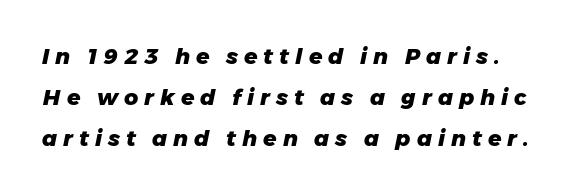
Q: Is the text bold? A: Yes.
Q: Is the text italic (slanted)? A: Yes, it leans right by about 11 degrees.
Q: Is the text underlined? A: No.
Q: Is the spacing between letters normal or unusually wide? A: Unusually wide.
